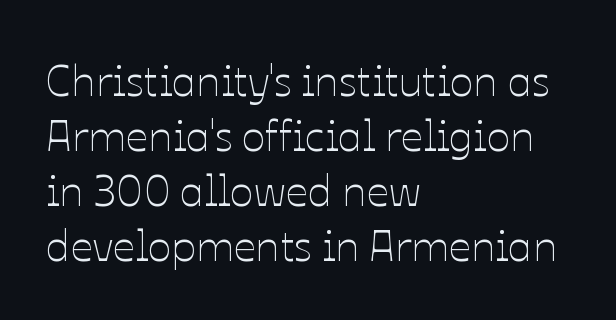
{"italic": "no", "bold": "no", "weight": "thin", "width": "normal", "stroke_contrast": "low", "x_height": "medium", "monospaced": "no", "underline": "no", "align": "left", "line_spacing": "normal", "line_spacing_ratio": 1.25, "letter_spacing": "normal", "letter_spacing_em": 0.0, "glyph_px": 44}
